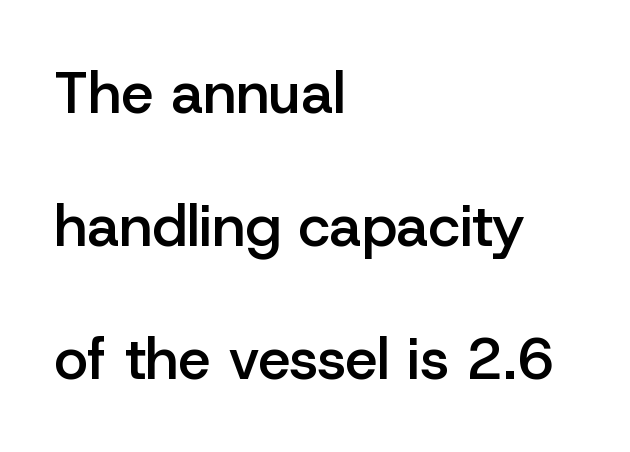
The image shows 58 px semibold sans-serif type, upright; set left-aligned, loose line spacing (2.29x), normal letter spacing, not underlined; low stroke contrast and a medium x-height.
